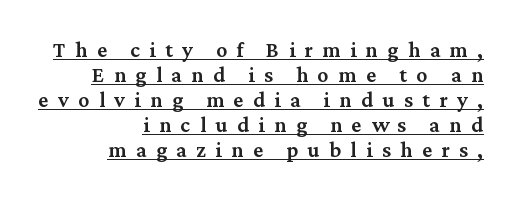
{"italic": "no", "bold": "semi", "underline": "yes", "align": "right", "line_spacing": "tight", "line_spacing_ratio": 1.14, "letter_spacing": "wide", "letter_spacing_em": 0.43, "glyph_px": 22}
